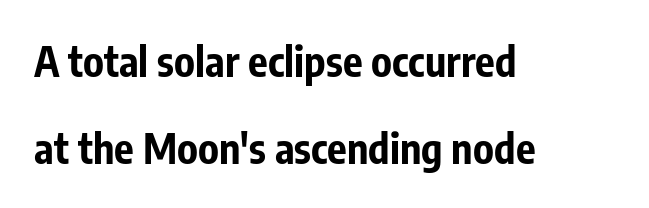
Q: Is the text bold? A: Yes.
Q: Is the text italic (slanted)? A: No, it is upright.
Q: Is the typeface a serif or a sans-serif typeface? A: Sans-serif.
Q: Is the text underlined? A: No.
Q: How is the paragraph aligned? A: Left-aligned.
Q: Is the spacing between letters normal or unusually wide? A: Normal.
Q: Is the spacing between lines tight, normal or loose? A: Loose.
Q: Width (condensed, normal, or wide)? A: Condensed.
Q: Stroke contrast? A: Low.
Q: x-height? A: Medium.
Q: Monospaced? A: No.
